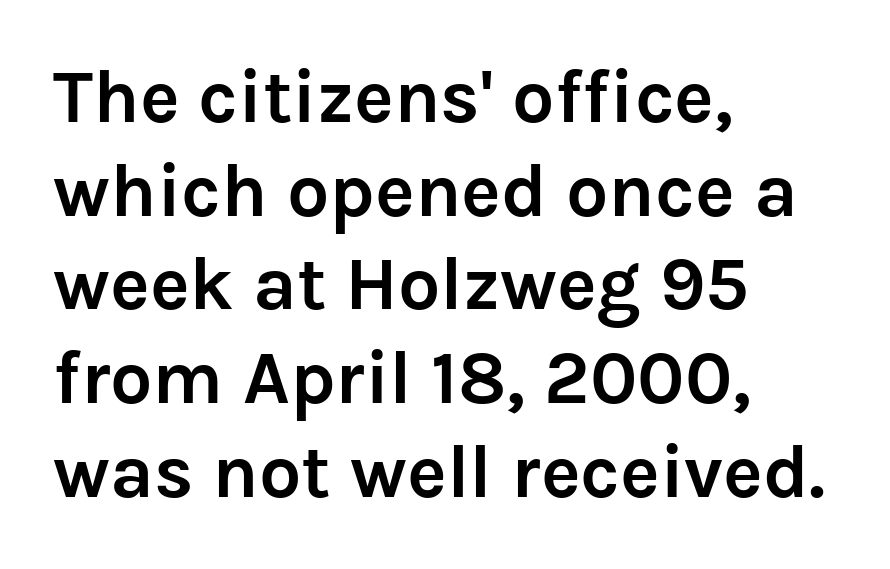
The glyphs have the mass of a bold cut. The rag falls on the right side of this text block. Every character sits straight up, as roman type does. A typesetter would call this zero additional tracking. Serifs: no, the terminals of the letterforms are clean.
